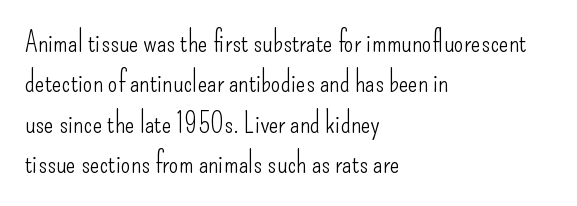
The passage shown is typed in a proportional face where columns would drift. Tall strokes in this sample are plumb rather than angled. Summary of vertical rhythm: regular, with standard interline spacing. Letters rest on an invisible, unmarked baseline.
